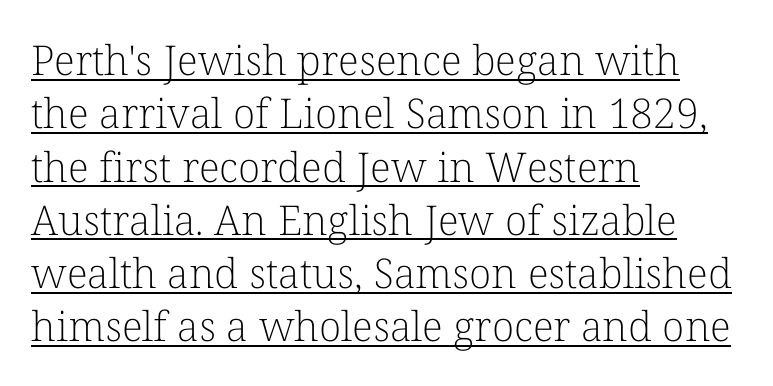
The passage shown is typeset with a serif family. In terms of posture, this sample is upright. These lines sit exactly where default settings would place them. Tracking value appears to be zero — textbook default spacing. Is this a fixed-width face? No — the glyphs have proportional, varying widths.
